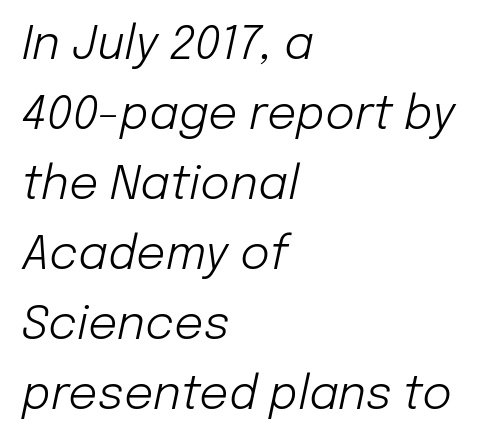
The font is comparable to plain body text, perhaps lighter. In terms of posture, this sample is oblique. The gaps between neighbouring characters are ordinary and unremarkable. Here the designer chose a conventional face with non-uniform glyph widths. Alignment: flush left.
